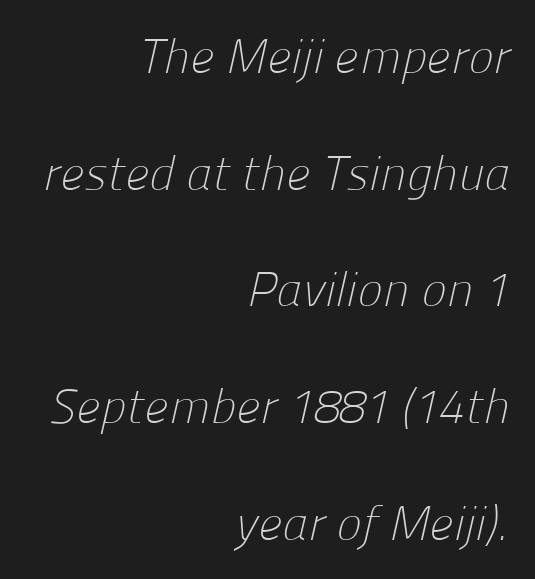
Spacing between characters is what you'd get straight out of the box. The glyphs in this specimen are sans serif. Character widths vary here, with narrow letters taking less room than wide ones. Casual observation: everything's shoved over to the right. Glance below the letters and you will spot only blank space. Stroke thickness stays within the range of a standard reading face or lighter.
